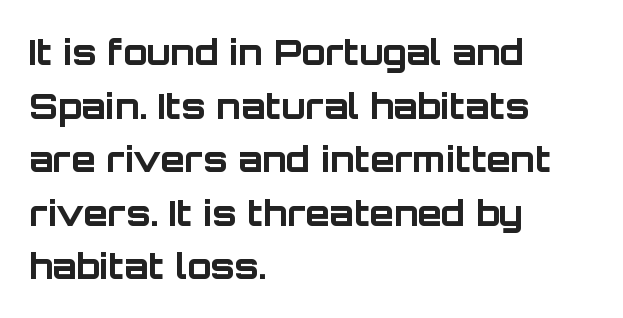
Q: Is the text bold? A: Yes.
Q: Is the text italic (slanted)? A: No, it is upright.
Q: Is the typeface a serif or a sans-serif typeface? A: Sans-serif.
Q: Is the text underlined? A: No.
Q: How is the paragraph aligned? A: Left-aligned.
Q: Is the spacing between letters normal or unusually wide? A: Normal.
Q: Is the spacing between lines tight, normal or loose? A: Normal.
Q: Width (condensed, normal, or wide)? A: Normal.
Q: Stroke contrast? A: Low.
Q: x-height? A: Large.
Q: Monospaced? A: No.
